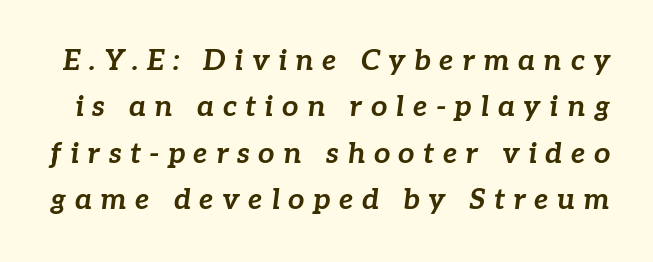
{"italic": "yes", "lean": "right", "slant_degrees": 7, "bold": "yes", "weight": "bold", "width": "normal", "stroke_contrast": "low", "x_height": "medium", "monospaced": "no", "underline": "no", "line_spacing": "normal", "line_spacing_ratio": 1.6, "letter_spacing": "wide", "letter_spacing_em": 0.29, "glyph_px": 29}
